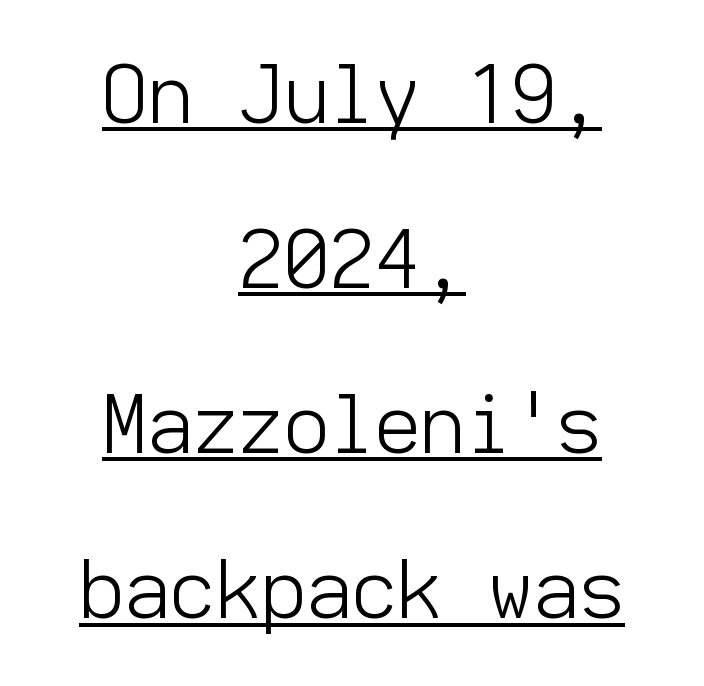
Each letter, wide or thin by design, is forced into the same width here. Italic? Not at all — the glyphs are vertical. The passage shown has conventional tracking throughout. Does the leading feel generous? Absolutely, it's lavish.
